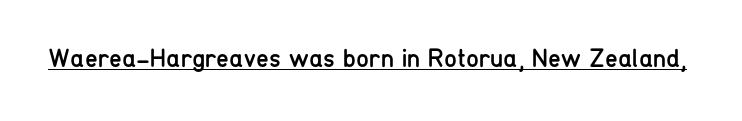
{"italic": "no", "bold": "no", "underline": "yes", "letter_spacing": "normal", "letter_spacing_em": 0.0, "glyph_px": 26}
